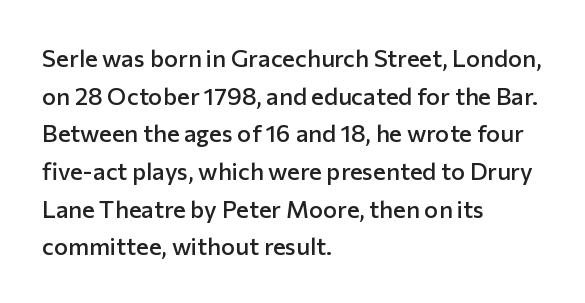
If you drew a ruler down the left edge, every line would touch it. Successive baselines arrive at the customary interval. The passage shown is semibold, sitting just below true bold. Style check: upright.
